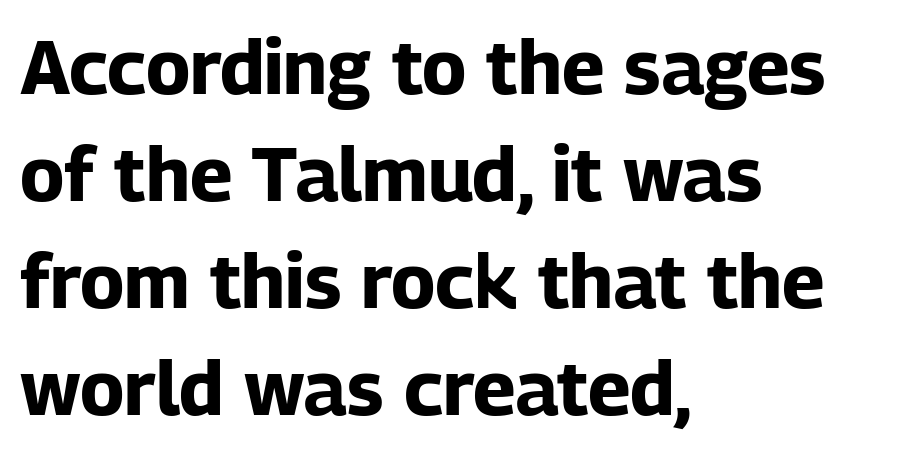
The image shows 76 px bold sans-serif type, upright; set left-aligned, normal line spacing (1.41x), normal letter spacing, not underlined; low stroke contrast and a medium x-height.
